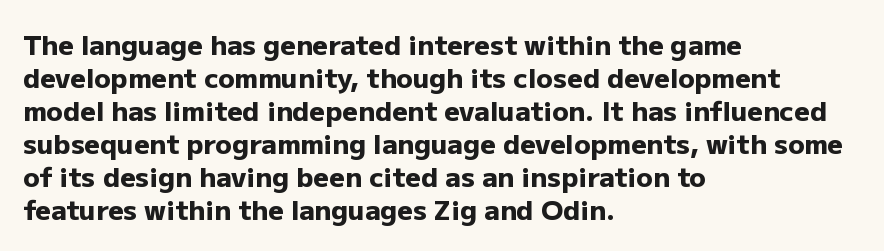
The image shows 27 px bold type, upright; set left-aligned, line spacing 1.22x, normal letter spacing, not underlined.
